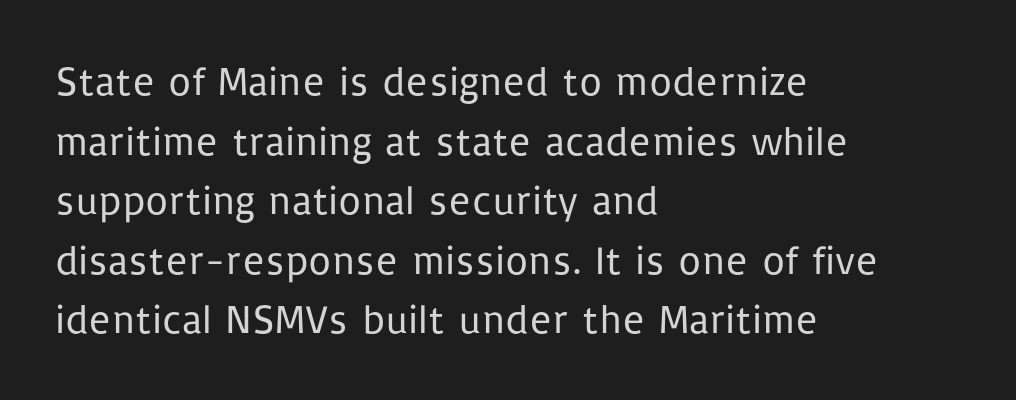
Grotesque or geometric, the face here clearly has no serifs. Does the copy run flush right? No — it runs flush left. Does the lettering tilt? It doesn't — this is upright. The line-height multiplier appears to be the usual default.
